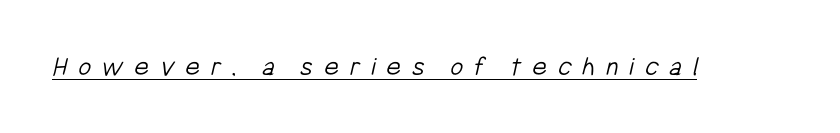
The image shows 28 px light, condensed sans-serif type; set unusually wide letter spacing (+0.39 em), underlined; low stroke contrast and a medium x-height.
